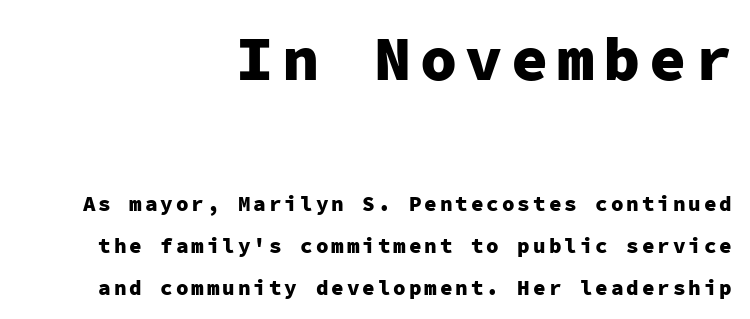
Looks like terminal output: every glyph gets an equal slot. In terms of weight, the rendering is a true, heavy bold. Alignment: flush right. The emphasis by scale lands on block number one, above.
